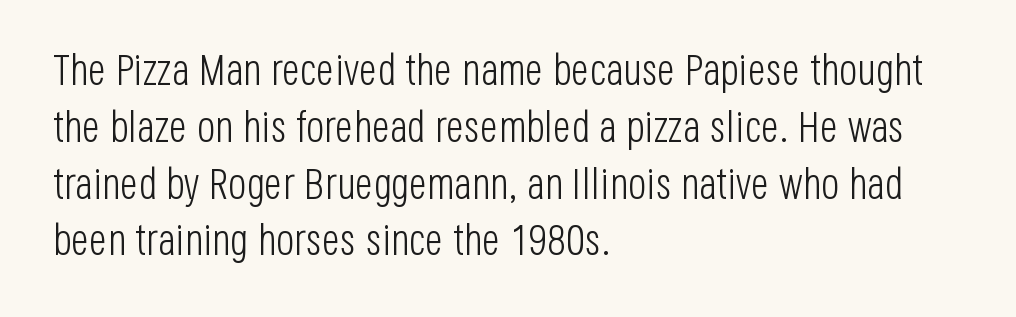
Vertical spacing — default. What stands out about the letter spacing? Nothing — it is the standard amount. Line starts are locked; line ends wander. You could not count columns in this text — the font is proportionally spaced. What kind of face is this? One without serifs — a sans. This reads as an unemphasized weight, regular at the heaviest.
